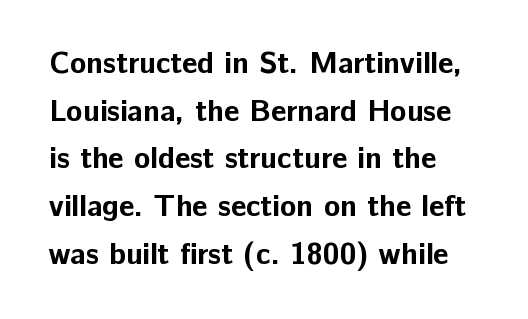
{"serif": "no", "italic": "no", "bold": "yes", "weight": "bold", "width": "normal", "stroke_contrast": "low", "x_height": "medium", "monospaced": "no", "underline": "no", "align": "left", "line_spacing": "normal", "line_spacing_ratio": 1.59, "letter_spacing": "normal", "letter_spacing_em": 0.0, "glyph_px": 30}
